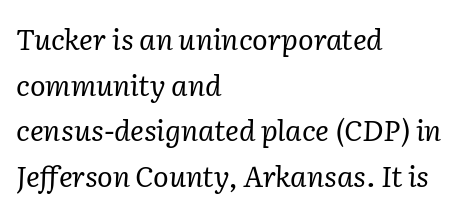
{"serif": "yes", "italic": "yes", "lean": "right", "slant_degrees": 2, "bold": "no", "weight": "regular", "width": "normal", "stroke_contrast": "low", "x_height": "medium", "monospaced": "no", "underline": "no", "align": "left", "line_spacing": "normal", "line_spacing_ratio": 1.57, "letter_spacing": "normal", "letter_spacing_em": 0.0, "glyph_px": 29}
